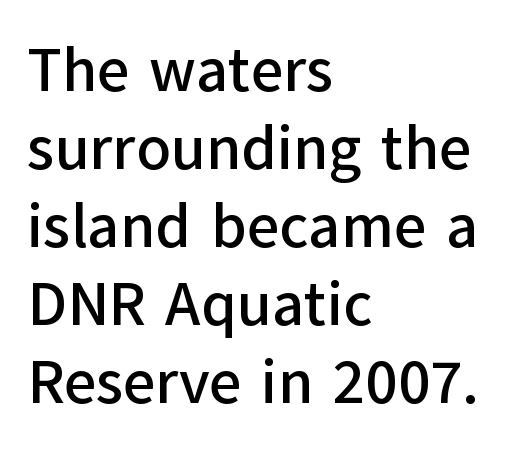
{"serif": "no", "italic": "no", "width": "normal", "stroke_contrast": "low", "x_height": "medium", "monospaced": "no", "underline": "no", "align": "left", "line_spacing": "normal", "line_spacing_ratio": 1.26, "letter_spacing": "normal", "letter_spacing_em": 0.0, "glyph_px": 62}
